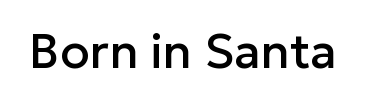
The image shows 48 px sans-serif type, upright; set normal letter spacing, not underlined; low stroke contrast and a medium x-height.
